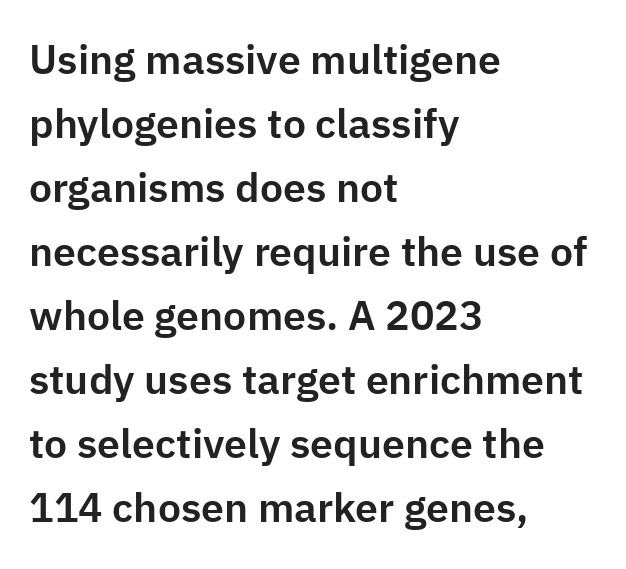
Q: Is the text italic (slanted)? A: No, it is upright.
Q: Is the typeface a serif or a sans-serif typeface? A: Sans-serif.
Q: Is the text underlined? A: No.
Q: How is the paragraph aligned? A: Left-aligned.
Q: Is the spacing between letters normal or unusually wide? A: Normal.
Q: Is the spacing between lines tight, normal or loose? A: Normal.
Q: Width (condensed, normal, or wide)? A: Normal.
Q: Stroke contrast? A: Low.
Q: x-height? A: Medium.
Q: Monospaced? A: No.
